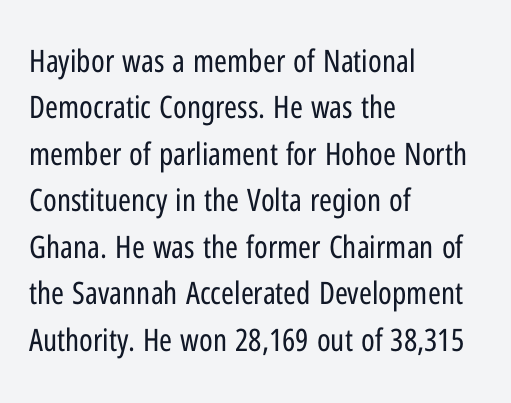
The image shows 31 px regular-weight, condensed sans-serif type, upright; set left-aligned, normal line spacing (1.5x), normal letter spacing, not underlined; low stroke contrast and a medium x-height.
